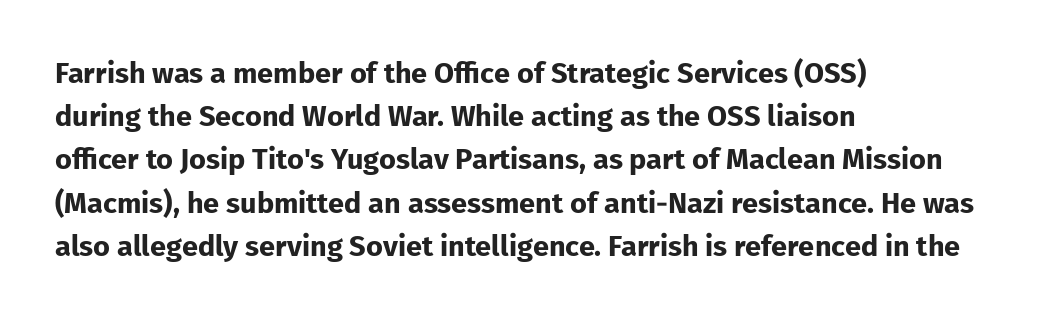
A bare baseline throughout the passage. A typesetter would mark this as roman, not italic. Note the varied advance widths — an 'i' is clearly narrower than an 'm'. Successive baselines arrive at the customary interval. The rendering shows plain stroke endings on the letterforms — a sans-serif design.
